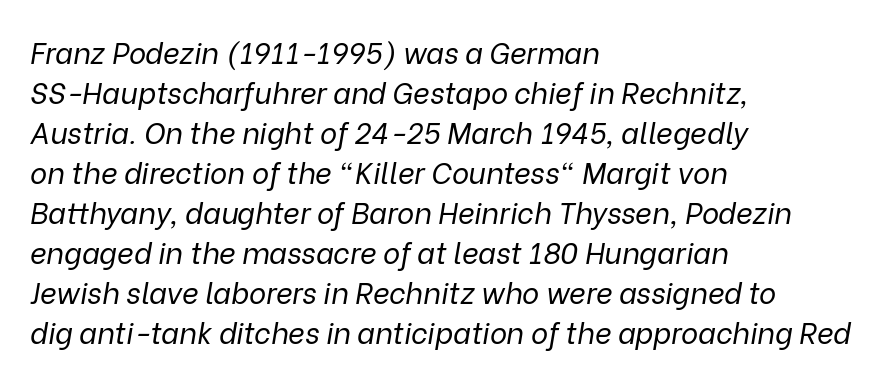
Q: Is the text bold? A: No.
Q: Is the text italic (slanted)? A: Yes, it leans right by about 9 degrees.
Q: Is the text underlined? A: No.
Q: How is the paragraph aligned? A: Left-aligned.
Q: Is the spacing between letters normal or unusually wide? A: Normal.
Q: Is the spacing between lines tight, normal or loose? A: Normal.
Q: Width (condensed, normal, or wide)? A: Normal.
Q: Stroke contrast? A: Low.
Q: x-height? A: Medium.
Q: Monospaced? A: No.
